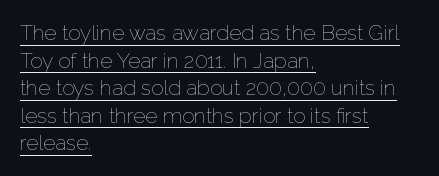
The image shows 21 px text type, upright; set left-aligned, normal line spacing (1.31x), normal letter spacing, underlined.
